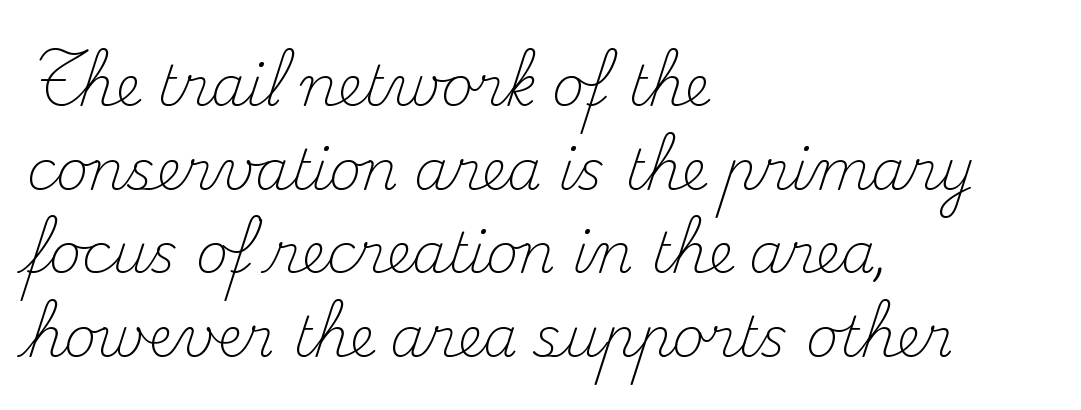
The characters are drawn with everyday or finer stroke widths. Reading down the column, the eye jumps a familiar distance to each next line. Here the designer chose a conventional face with non-uniform glyph widths. There is no visible air inserted between adjacent glyphs.
